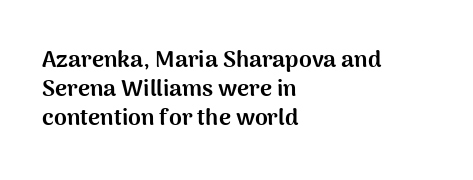
The typography opts for an upright posture over an oblique one. What weight is shown? A full bold with thick strokes. How would I describe the line gaps? Plain and ordinary. Each line starts at the same left margin while the right side varies.
